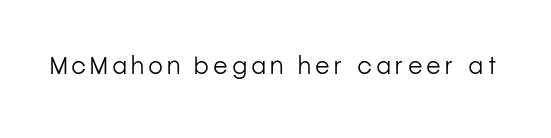
Only glyphs here, with clear space below each row. Posture: upright roman. The font is comparable to plain body text, perhaps lighter.
